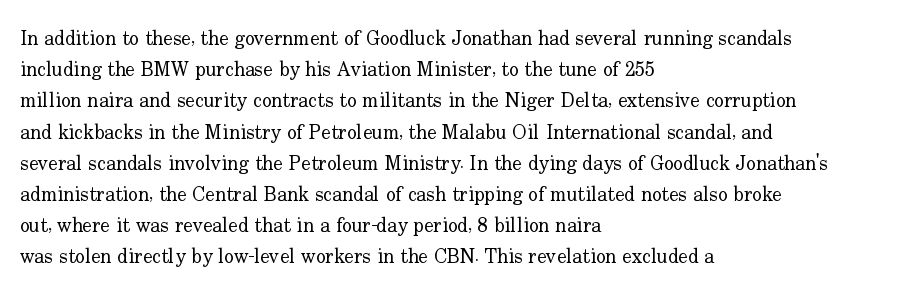
{"italic": "no", "bold": "no", "underline": "no", "align": "left", "line_spacing": "normal", "line_spacing_ratio": 1.56, "letter_spacing": "normal", "letter_spacing_em": 0.0, "glyph_px": 20}
